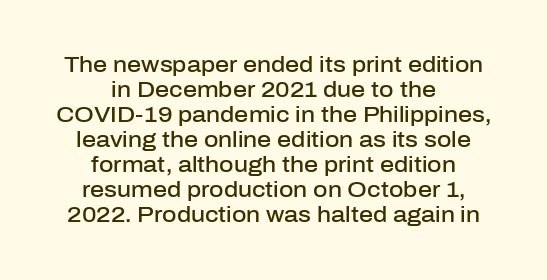
The image shows 22 px text type, upright; set centered, tight line spacing (1.14x), normal letter spacing, not underlined.
